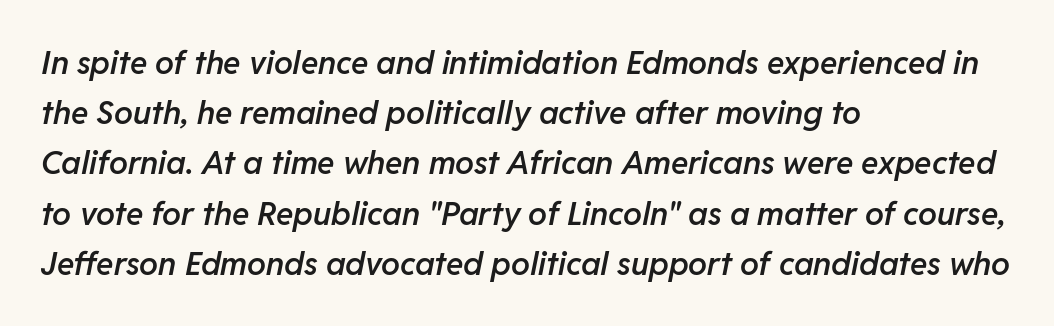
Q: Is the text bold? A: Semi-bold.
Q: Is the text italic (slanted)? A: Yes, it leans right by about 11 degrees.
Q: Is the text underlined? A: No.
Q: How is the paragraph aligned? A: Left-aligned.
Q: Is the spacing between letters normal or unusually wide? A: Normal.
Q: Is the spacing between lines tight, normal or loose? A: Normal.
Q: Width (condensed, normal, or wide)? A: Normal.
Q: Stroke contrast? A: Low.
Q: x-height? A: Medium.
Q: Monospaced? A: No.
